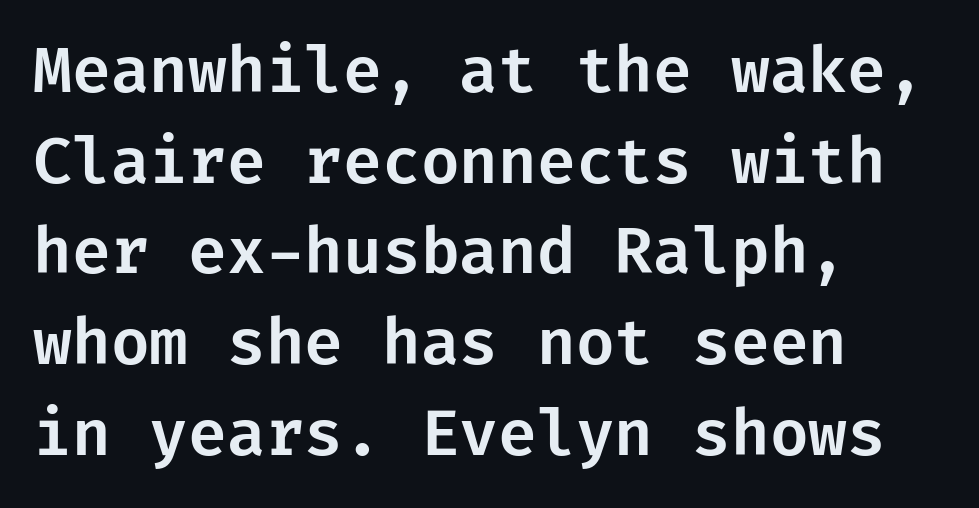
The image shows 63 px sans-serif type, upright; set left-aligned, normal line spacing (1.44x), normal letter spacing, not underlined; low stroke contrast and a medium x-height.
